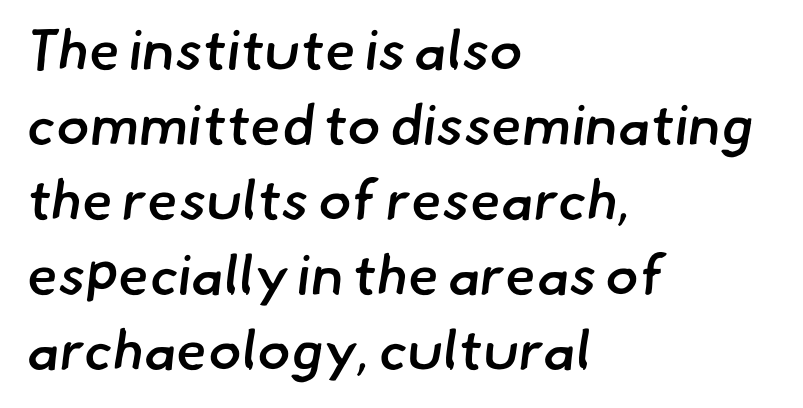
In terms of letterspacing, this is plain default setting. The words here are not underlined. The letters carry no serifs — their stems end cleanly without finishing strokes. In terms of weight, the rendering is demibold, just under bold. Looks like regular typesetting: each glyph gets only the width it needs. In terms of leading, this rendering sits right in the middle.
